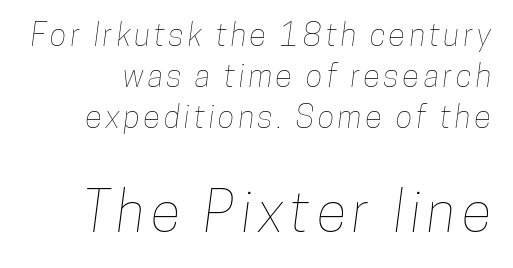
{"width": "condensed", "stroke_contrast": "low", "x_height": "medium", "monospaced": "no", "underline": "no", "line_spacing": "normal", "line_spacing_ratio": 1.33, "larger_block": "second", "size_ratio": 1.77, "glyph_px": 55}
